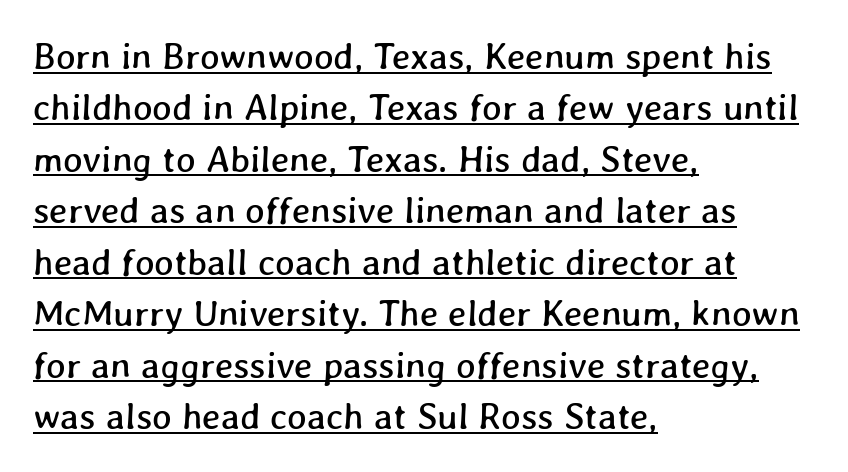
{"width": "normal", "stroke_contrast": "low", "x_height": "medium", "monospaced": "no", "underline": "yes", "align": "left", "line_spacing": "normal", "line_spacing_ratio": 1.39, "letter_spacing": "normal", "letter_spacing_em": 0.0, "glyph_px": 37}
